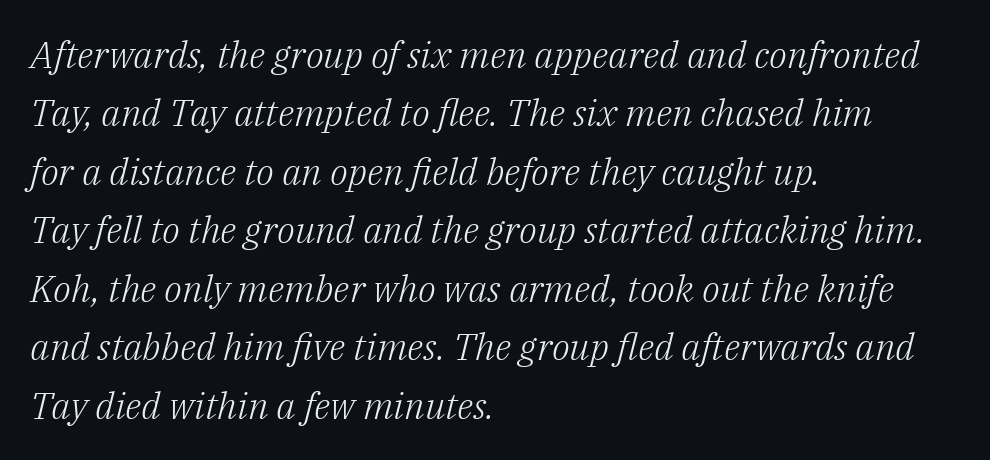
Q: Is the text bold? A: No.
Q: Is the text italic (slanted)? A: Yes, it leans right by about 14 degrees.
Q: Is the typeface a serif or a sans-serif typeface? A: Serif.
Q: Is the text underlined? A: No.
Q: How is the paragraph aligned? A: Left-aligned.
Q: Is the spacing between letters normal or unusually wide? A: Normal.
Q: Is the spacing between lines tight, normal or loose? A: Normal.
Q: Width (condensed, normal, or wide)? A: Normal.
Q: Stroke contrast? A: Low.
Q: x-height? A: Medium.
Q: Monospaced? A: No.
